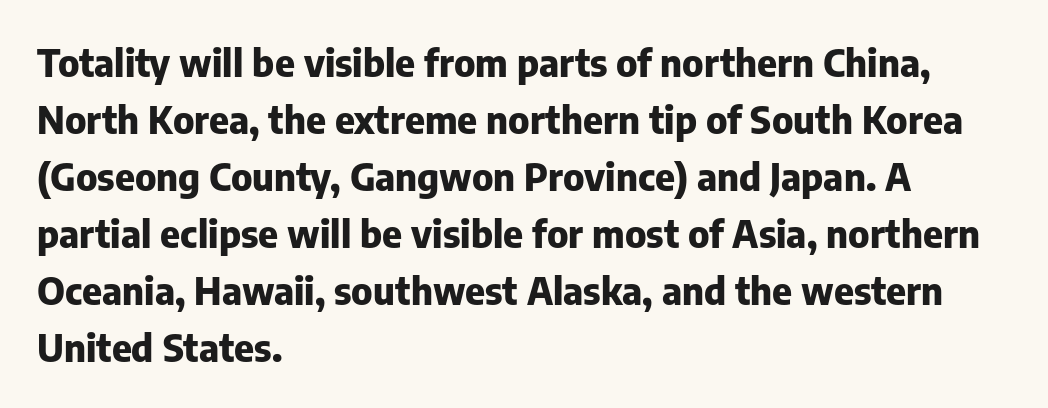
Q: Is the text bold? A: Yes.
Q: Is the text italic (slanted)? A: No, it is upright.
Q: Is the typeface a serif or a sans-serif typeface? A: Sans-serif.
Q: Is the text underlined? A: No.
Q: How is the paragraph aligned? A: Left-aligned.
Q: Is the spacing between letters normal or unusually wide? A: Normal.
Q: Is the spacing between lines tight, normal or loose? A: Normal.
Q: Width (condensed, normal, or wide)? A: Normal.
Q: Stroke contrast? A: Low.
Q: x-height? A: Medium.
Q: Monospaced? A: No.
